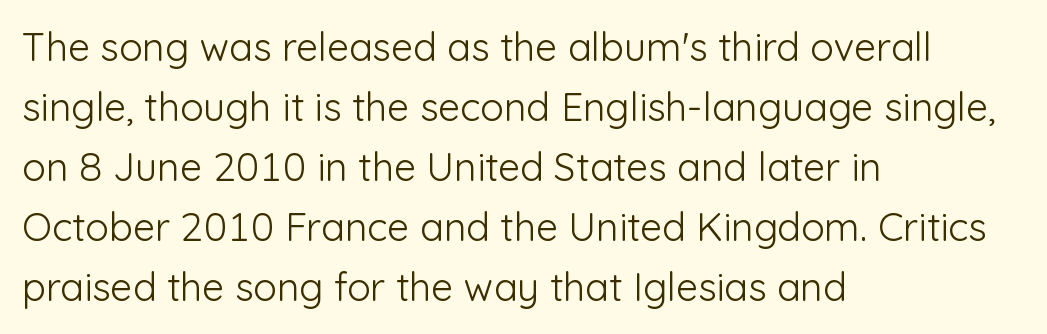
Descender tails drop into unmarked territory. Caption: multi-line text, flush left, ragged right. Quick note: not italic, upright. This sample has the flowing, uneven cadence of proportional lettering. Regular leading.
